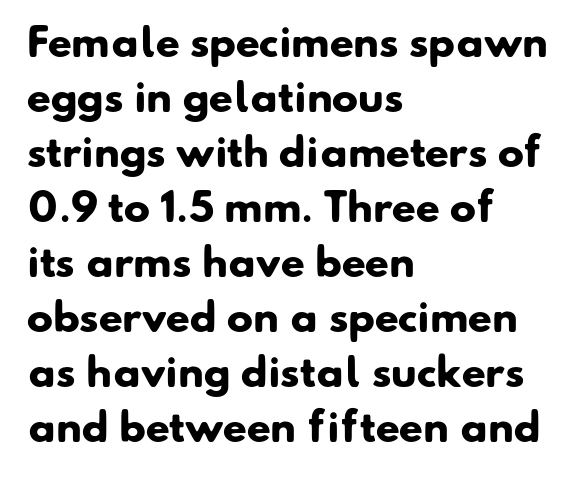
Decoration check: the copy has no underline. Horizontally, the lines are justified to the leading edge only. Nobody touched the tracking dial on this one. Think of a printed novel: that variable character pitch is what you see here. Notice how thick the strokes are: this is what a full bold looks like. Serif or sans? Sans — the stroke terminals are bare.
